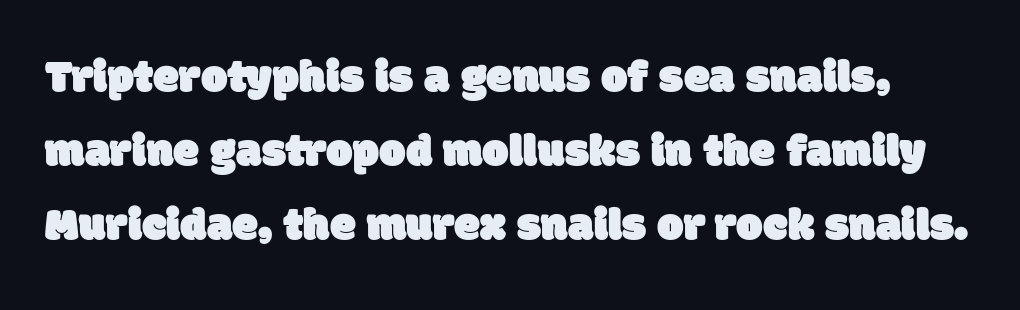
{"serif": "no", "width": "normal", "stroke_contrast": "low", "x_height": "large", "monospaced": "no", "underline": "no", "line_spacing": "normal", "line_spacing_ratio": 1.57, "letter_spacing": "normal", "letter_spacing_em": 0.0, "glyph_px": 47}
